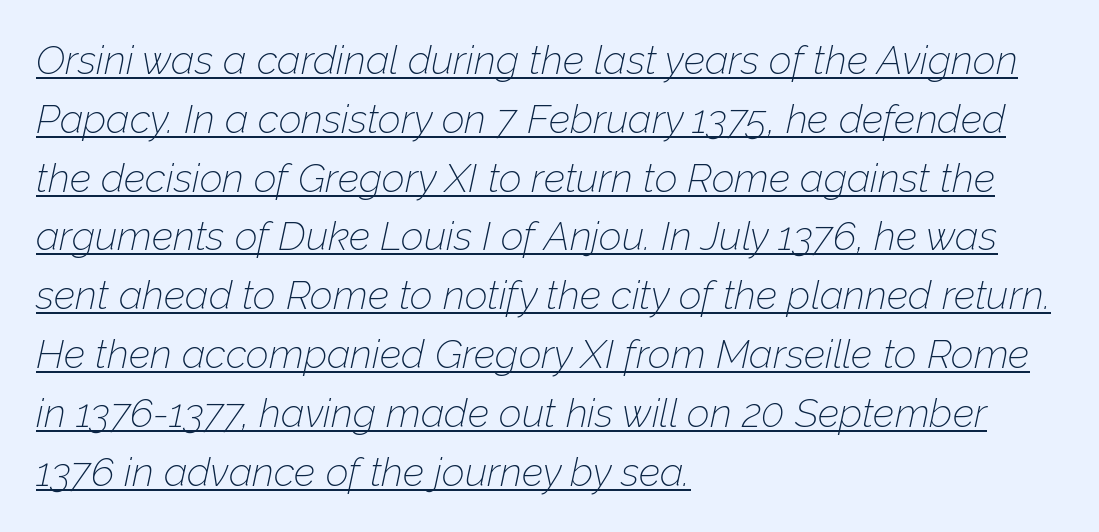
The image shows 40 px thin type, italic (leaning right); set left-aligned, normal line spacing (1.47x), normal letter spacing, underlined; low stroke contrast and a medium x-height.
